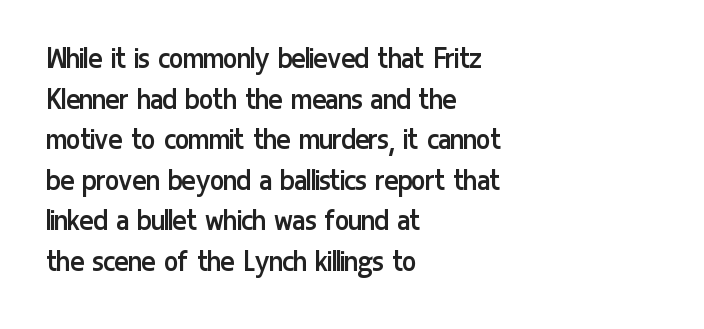
The image shows 33 px regular-weight, condensed sans-serif type, upright; set left-aligned, line spacing 1.23x, normal letter spacing, not underlined; low stroke contrast and a medium x-height.
